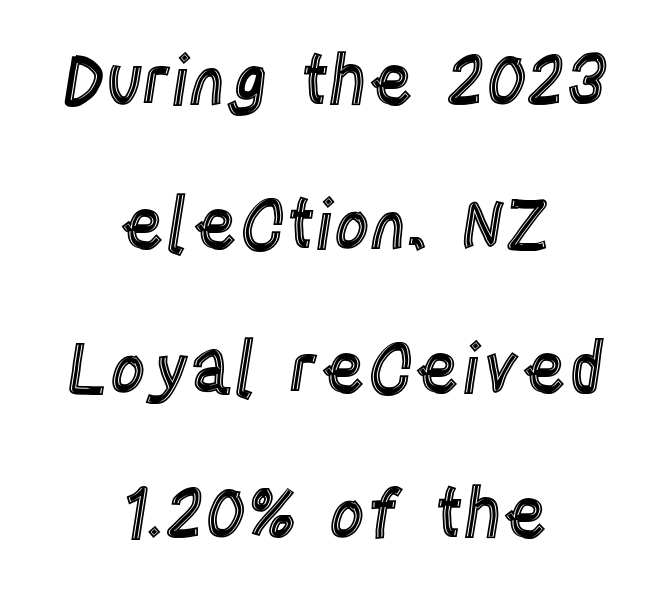
The rendering uses natural spacing where letterforms have individual widths. The text block is weighted toward neither margin, spreading evenly from the middle. Students, note that the glyphs here touch the page at normal intervals. The space beneath each line is pristine and unruled. Quick note: interline space is abundant.
